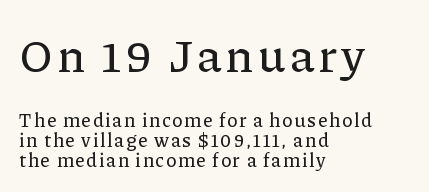
Q: Is the text italic (slanted)? A: No, it is upright.
Q: Is the typeface a serif or a sans-serif typeface? A: Serif.
Q: Is the text underlined? A: No.
Q: How is the paragraph aligned? A: Left-aligned.
Q: Is the spacing between lines tight, normal or loose? A: Tight.
Q: Which block of text is set in a larger size, the first (top) or the second (bottom)? A: The first (top) one.
Q: Width (condensed, normal, or wide)? A: Normal.
Q: Stroke contrast? A: Low.
Q: x-height? A: Medium.
Q: Monospaced? A: No.
